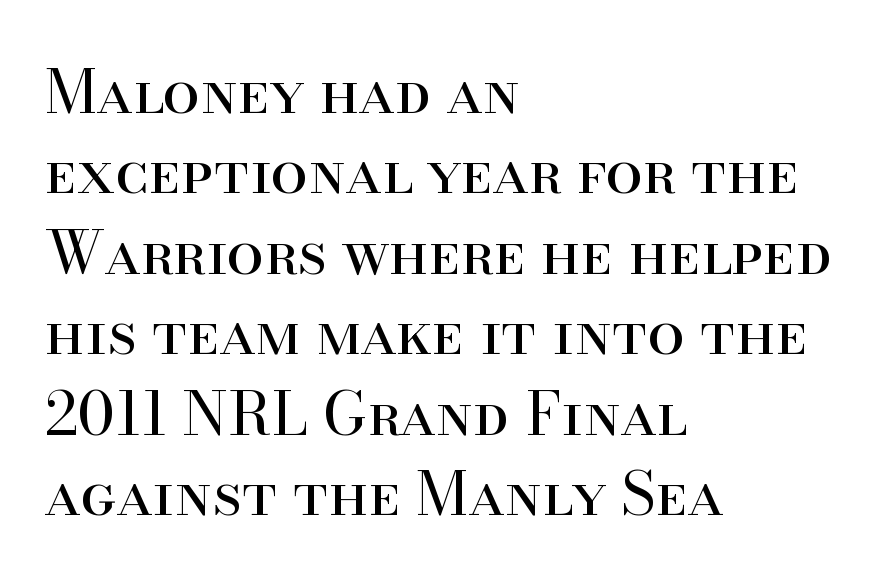
Q: Is the text bold? A: No.
Q: Is the text italic (slanted)? A: No, it is upright.
Q: Is the typeface a serif or a sans-serif typeface? A: Serif.
Q: Is the text underlined? A: No.
Q: How is the paragraph aligned? A: Left-aligned.
Q: Is the spacing between letters normal or unusually wide? A: Normal.
Q: Is the spacing between lines tight, normal or loose? A: Normal.
Q: Width (condensed, normal, or wide)? A: Normal.
Q: Stroke contrast? A: High.
Q: x-height? A: Small.
Q: Monospaced? A: No.
